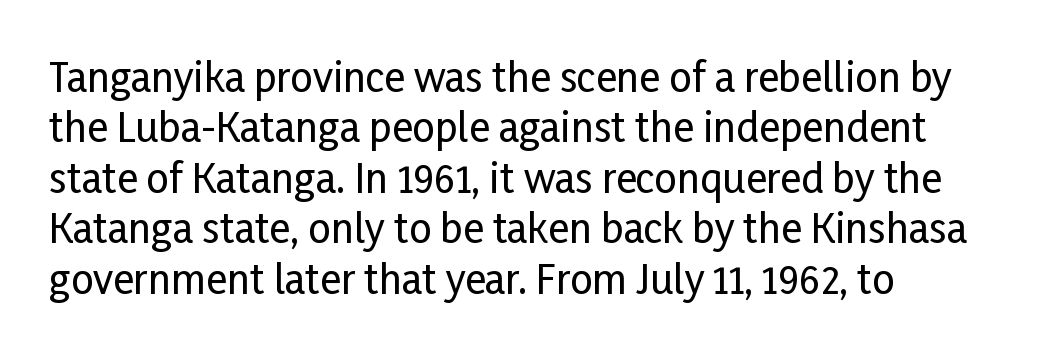
{"serif": "no", "italic": "no", "width": "condensed", "stroke_contrast": "low", "x_height": "medium", "monospaced": "no", "underline": "no", "align": "left", "line_spacing": "normal", "line_spacing_ratio": 1.26, "letter_spacing": "normal", "letter_spacing_em": 0.0, "glyph_px": 40}
